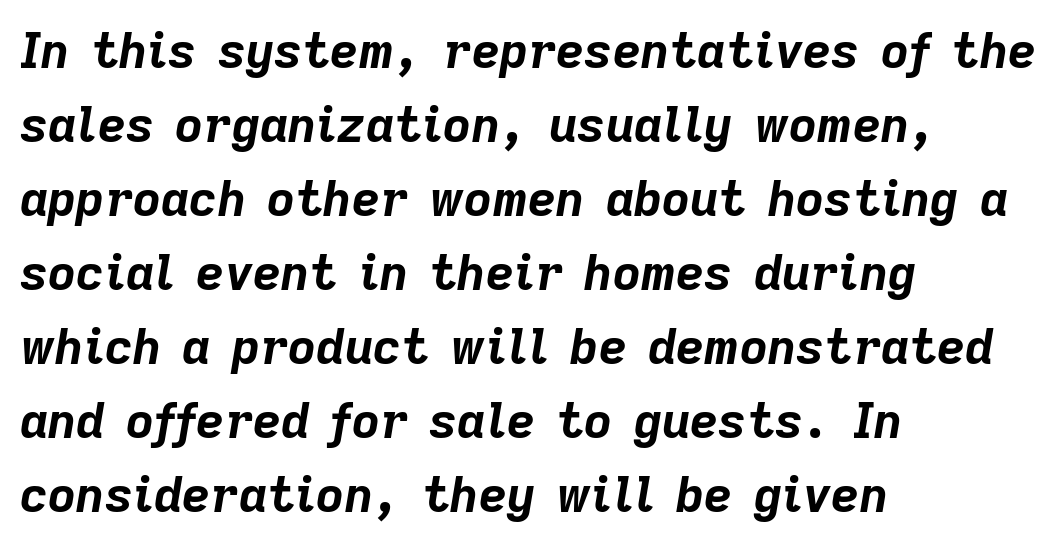
Here the glyphs are tracked normally, forming tight word shapes. The letters advance in unequal steps, a hallmark of proportional type. The lines in this sample share a left origin and differ only in where they stop. A full-strength bold gives these letters their thick strokes. The block of text has a typical density, with ordinary space between rows. If you drew a line through each stem, it would be angled.
